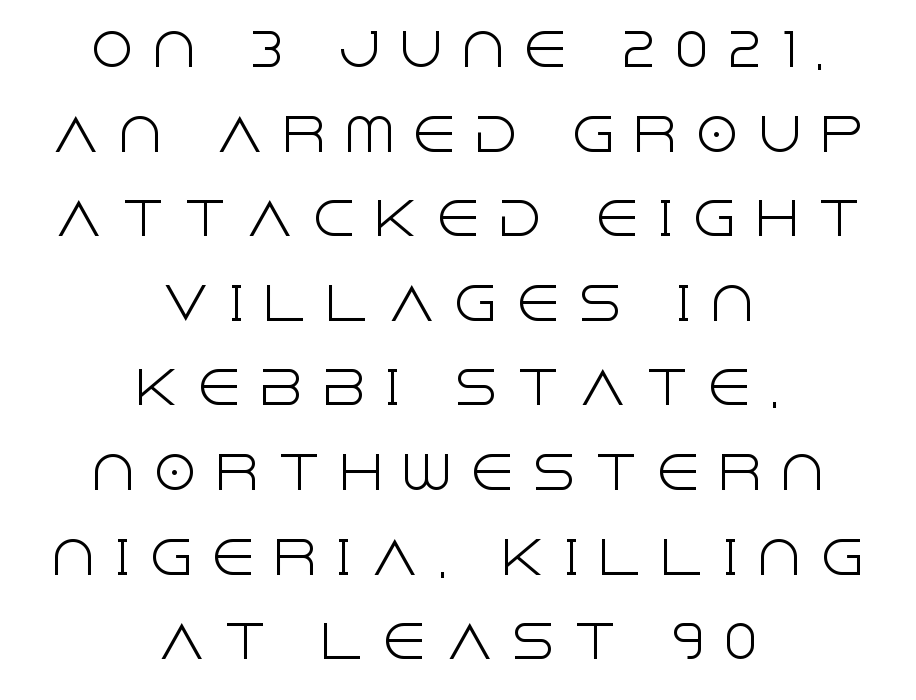
Is there any slant? The stems are plumb. Spacing between characters has been opened up far beyond the box default. The passage is arranged like a title page — every line centered. Letters have the restrained weight of plain body copy at most. The characters display no serif detailing; their extremities are plain. Each letter keeps its own natural width here, so spacing adapts to shape.
